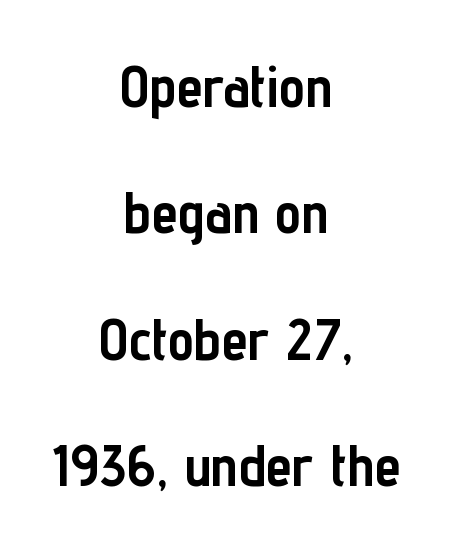
The passage shown is emphatically bold. Characters follow at the spacing the type designer built in. Where is the straight margin? There isn't one; the lines are centered. The specimen omits any rule beneath the text block's lines. Every stem runs plumb, perpendicular to the baseline. Character widths vary here, with narrow letters taking less room than wide ones.
